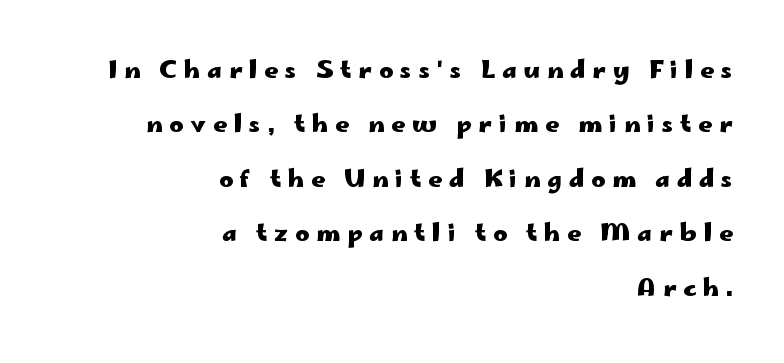
Q: Is the text bold? A: Yes.
Q: Is the text italic (slanted)? A: No, it is upright.
Q: Is the text underlined? A: No.
Q: How is the paragraph aligned? A: Right-aligned.
Q: Is the spacing between letters normal or unusually wide? A: Unusually wide.
Q: Is the spacing between lines tight, normal or loose? A: Loose.
